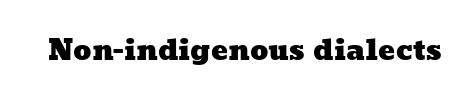
The image shows 28 px wide type; set normal letter spacing, not underlined; low stroke contrast and a medium x-height.
